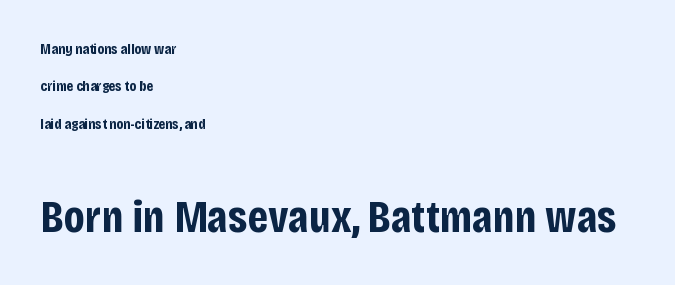
{"serif": "no", "italic": "no", "bold": "yes", "weight": "bold", "width": "condensed", "stroke_contrast": "low", "x_height": "large", "monospaced": "no", "underline": "no", "align": "left", "line_spacing": "loose", "line_spacing_ratio": 2.49, "letter_spacing": "normal", "letter_spacing_em": 0.0, "larger_block": "second", "size_ratio": 3.07, "glyph_px": 46}
